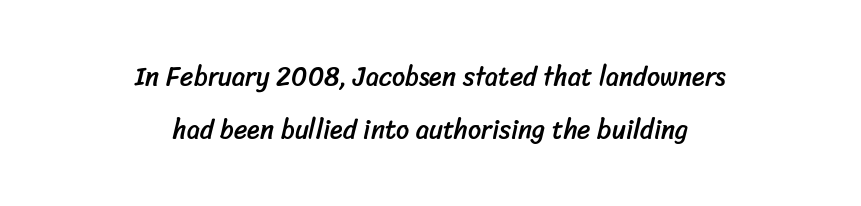
{"underline": "no", "align": "center", "line_spacing": "loose", "line_spacing_ratio": 2.02, "letter_spacing": "normal", "letter_spacing_em": 0.0, "glyph_px": 26}
